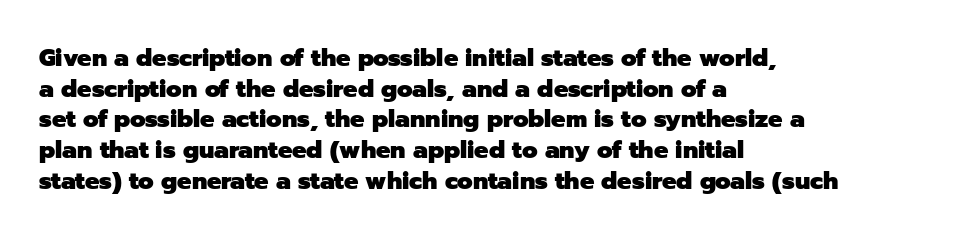
Q: Is the text bold? A: Yes.
Q: Is the text italic (slanted)? A: No, it is upright.
Q: Is the text underlined? A: No.
Q: How is the paragraph aligned? A: Left-aligned.
Q: Is the spacing between letters normal or unusually wide? A: Normal.
Q: Is the spacing between lines tight, normal or loose? A: Normal.
